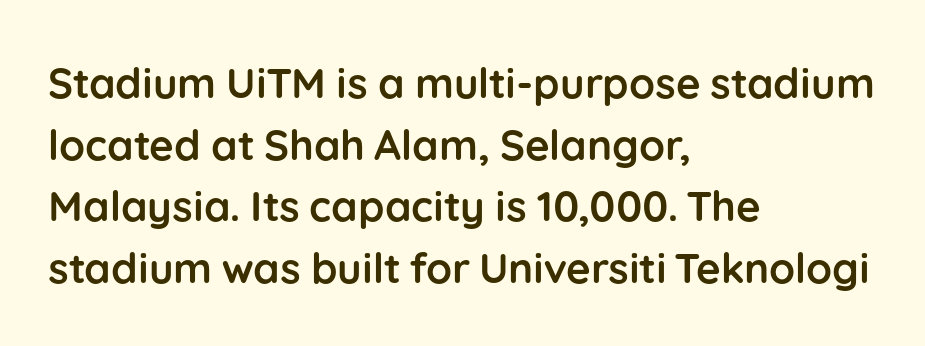
The image shows 42 px semibold sans-serif type, upright; set left-aligned, normal line spacing (1.47x), normal letter spacing, not underlined; low stroke contrast and a medium x-height.
